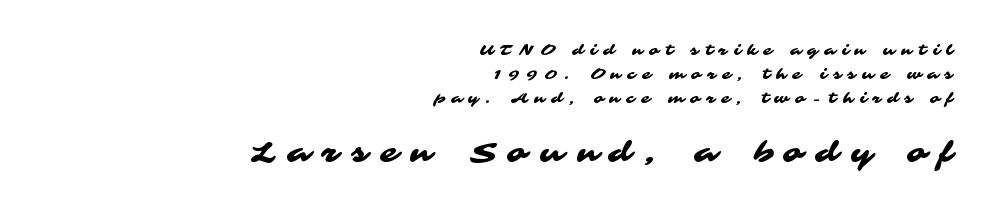
The image shows 28 px wide sans-serif type; set right-aligned, normal line spacing (1.7x), unusually wide letter spacing (+0.46 em), not underlined; the second (bottom) block is 2.0x larger; medium stroke contrast and a medium x-height.
